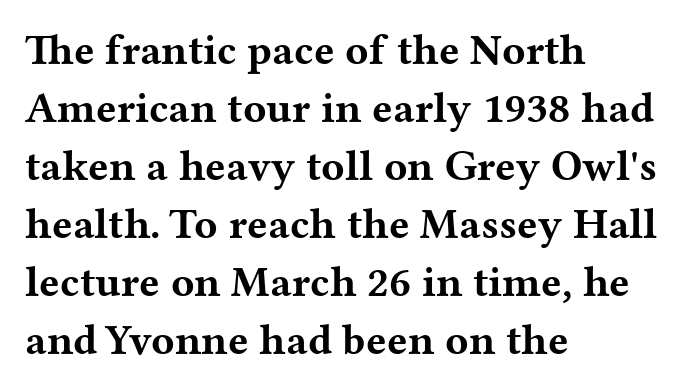
Q: Is the text bold? A: Yes.
Q: Is the text italic (slanted)? A: No, it is upright.
Q: Is the typeface a serif or a sans-serif typeface? A: Serif.
Q: Is the text underlined? A: No.
Q: How is the paragraph aligned? A: Left-aligned.
Q: Is the spacing between letters normal or unusually wide? A: Normal.
Q: Is the spacing between lines tight, normal or loose? A: Normal.
Q: Width (condensed, normal, or wide)? A: Wide.
Q: Stroke contrast? A: Medium.
Q: x-height? A: Medium.
Q: Monospaced? A: No.
